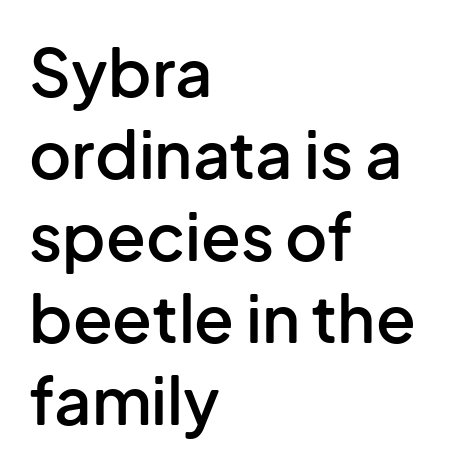
Posture: straight, roman, zero tilt. Font category for this specimen: sans-serif. In terms of leading, this rendering sits right in the middle. As a designer I'd log this as weight 600, semibold. The line texture is even and compact thanks to regular tracking. This sample has the flowing, uneven cadence of proportional lettering.
